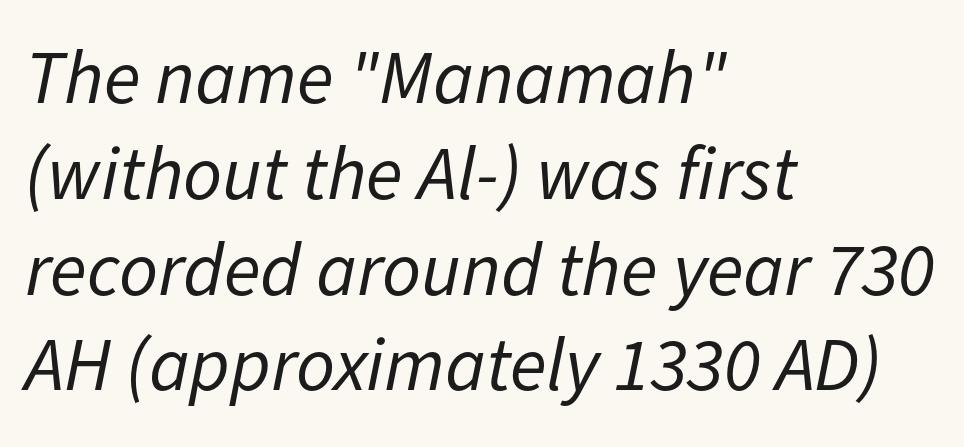
The image shows 76 px regular-weight type, italic (leaning right); set left-aligned, normal line spacing (1.26x), normal letter spacing, not underlined; low stroke contrast and a medium x-height.
